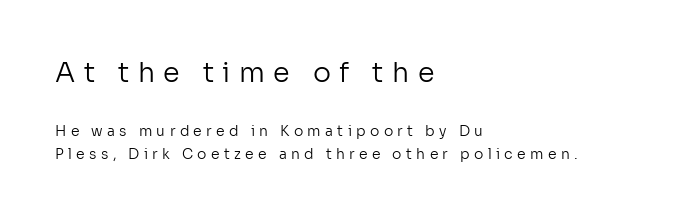
Q: Is the text bold? A: No.
Q: Is the text italic (slanted)? A: No, it is upright.
Q: Is the text underlined? A: No.
Q: How is the paragraph aligned? A: Left-aligned.
Q: Is the spacing between letters normal or unusually wide? A: Unusually wide.
Q: Is the spacing between lines tight, normal or loose? A: Normal.
Q: Which block of text is set in a larger size, the first (top) or the second (bottom)? A: The first (top) one.
